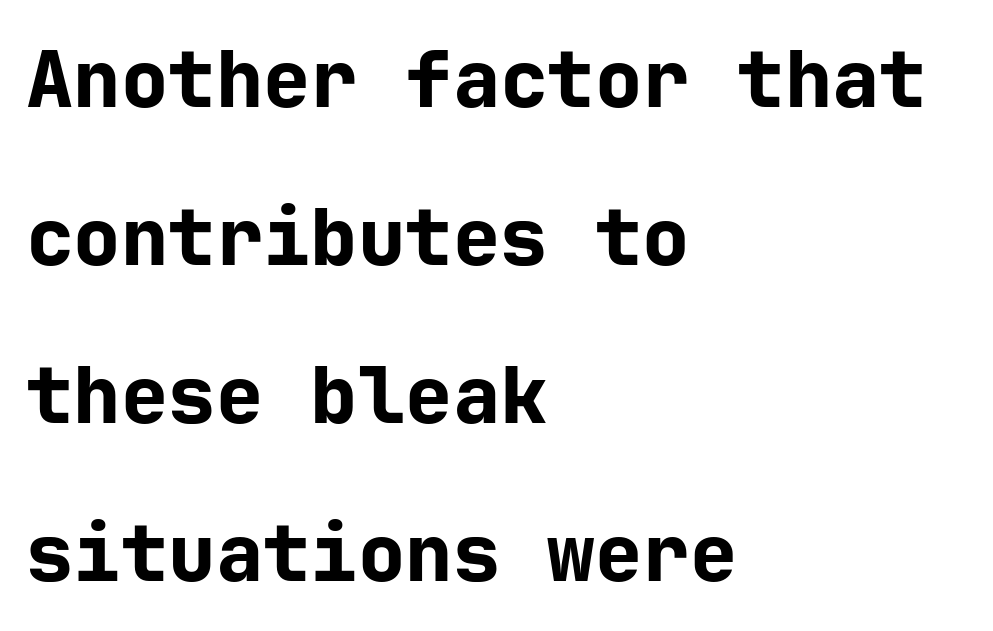
The image shows 79 px bold sans-serif type, upright; set left-aligned, loose line spacing (2.0x), normal letter spacing, not underlined; low stroke contrast and a medium x-height.
